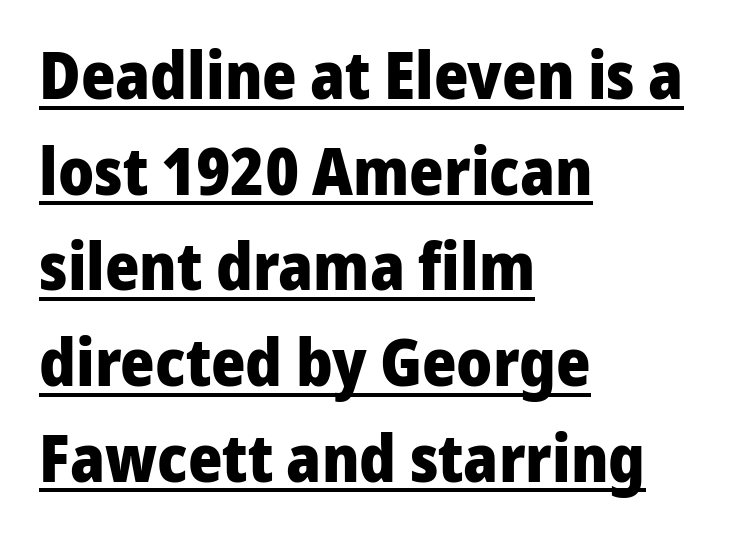
The image shows 66 px heavy sans-serif type, upright; set left-aligned, normal line spacing (1.45x), normal letter spacing, underlined; low stroke contrast and a medium x-height.
